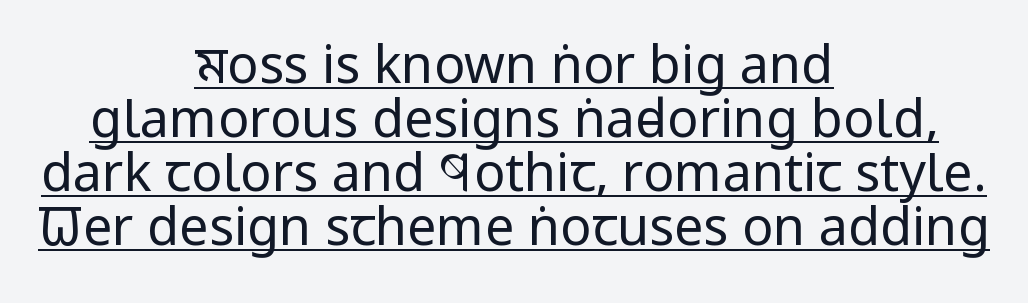
{"serif": "no", "italic": "no", "bold": "no", "weight": "regular", "width": "condensed", "stroke_contrast": "low", "x_height": "large", "monospaced": "no", "underline": "yes", "align": "center", "line_spacing": "tight", "line_spacing_ratio": 1.04, "letter_spacing": "normal", "letter_spacing_em": 0.0, "glyph_px": 52}
